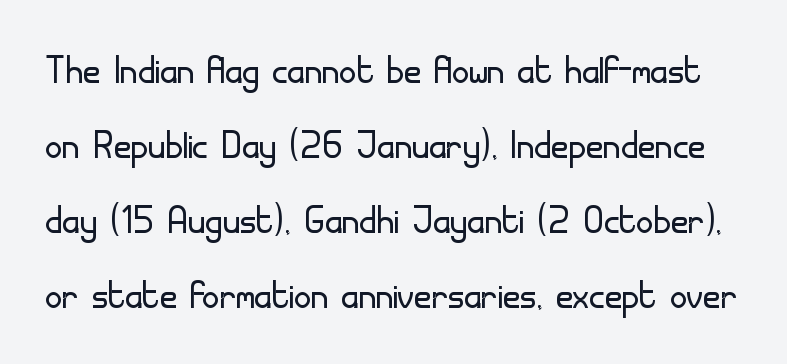
{"serif": "no", "italic": "no", "bold": "no", "weight": "light", "width": "normal", "stroke_contrast": "low", "x_height": "small", "monospaced": "no", "underline": "no", "line_spacing": "normal", "line_spacing_ratio": 1.56, "letter_spacing": "normal", "letter_spacing_em": 0.0, "glyph_px": 48}
